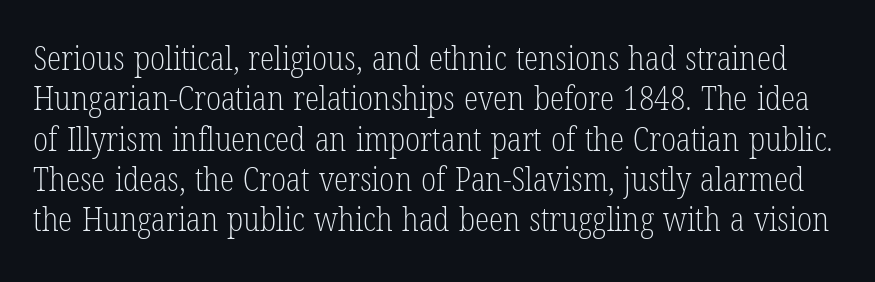
Q: Is the text bold? A: No.
Q: Is the text italic (slanted)? A: No, it is upright.
Q: Is the typeface a serif or a sans-serif typeface? A: Serif.
Q: Is the text underlined? A: No.
Q: Is the spacing between letters normal or unusually wide? A: Normal.
Q: Width (condensed, normal, or wide)? A: Condensed.
Q: Stroke contrast? A: Low.
Q: x-height? A: Medium.
Q: Monospaced? A: No.
